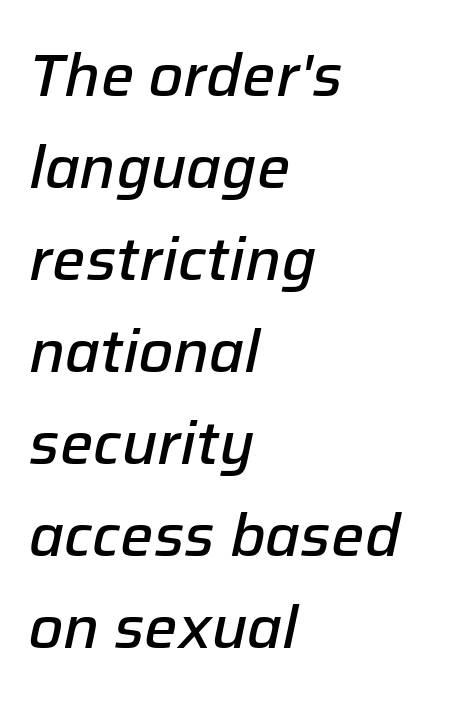
You can tell it's italic because the verticals aren't actually vertical. The line texture is even and compact thanks to regular tracking. Type without underlining. Do the characters align in a grid? No, the font is proportional. The block of text has a typical density, with ordinary space between rows. Line beginnings align vertically; line endings do not.
